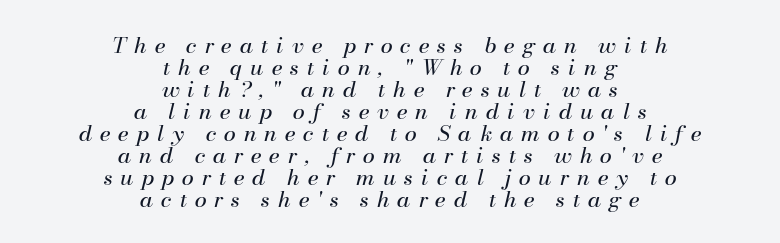
Does the lettering tilt? It does — this is italic. Heaviness? Minimal to ordinary, like unemphasized prose. The paragraph shown floats in the horizontal middle. The foot of each line stays bare and open. Leading is clearly below the norm, producing a dense column. Tracking value appears strongly positive — letters spread wide.
